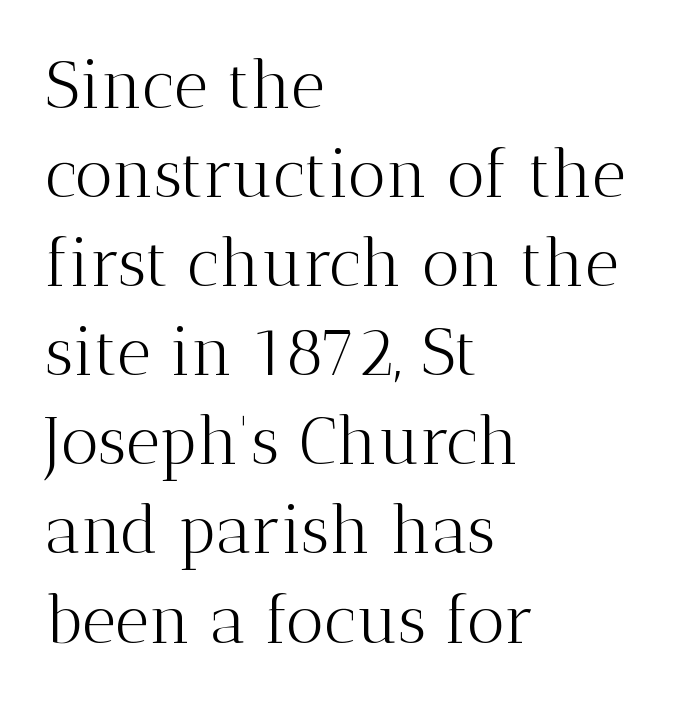
Q: Is the text bold? A: No.
Q: Is the text italic (slanted)? A: No, it is upright.
Q: Is the typeface a serif or a sans-serif typeface? A: Serif.
Q: Is the text underlined? A: No.
Q: How is the paragraph aligned? A: Left-aligned.
Q: Is the spacing between letters normal or unusually wide? A: Normal.
Q: Is the spacing between lines tight, normal or loose? A: Normal.
Q: Width (condensed, normal, or wide)? A: Normal.
Q: Stroke contrast? A: Medium.
Q: x-height? A: Medium.
Q: Monospaced? A: No.
